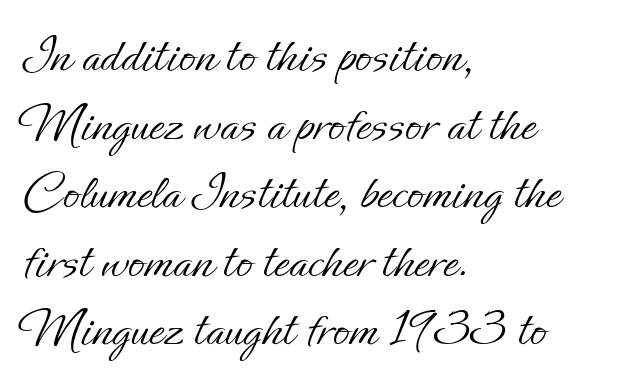
Q: Is the text bold? A: No.
Q: Is the text italic (slanted)? A: Yes.
Q: Is the text underlined? A: No.
Q: How is the paragraph aligned? A: Left-aligned.
Q: Is the spacing between letters normal or unusually wide? A: Normal.
Q: Is the spacing between lines tight, normal or loose? A: Normal.
Q: Width (condensed, normal, or wide)? A: Normal.
Q: Stroke contrast? A: Low.
Q: x-height? A: Small.
Q: Monospaced? A: No.
